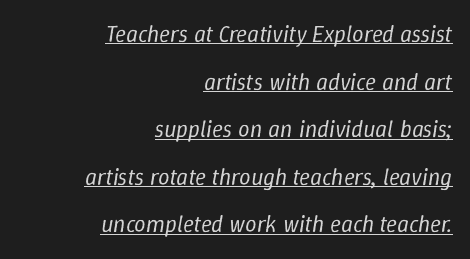
Q: Is the text bold? A: No.
Q: Is the text italic (slanted)? A: Yes, it leans right by about 9 degrees.
Q: Is the text underlined? A: Yes.
Q: How is the paragraph aligned? A: Right-aligned.
Q: Is the spacing between letters normal or unusually wide? A: Normal.
Q: Is the spacing between lines tight, normal or loose? A: Loose.
